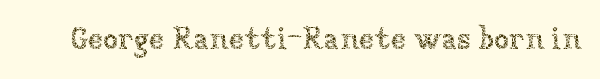
Q: Is the text bold? A: No.
Q: Is the text italic (slanted)? A: No, it is upright.
Q: Is the text underlined? A: No.
Q: Is the spacing between letters normal or unusually wide? A: Normal.
Q: Width (condensed, normal, or wide)? A: Normal.
Q: Stroke contrast? A: Low.
Q: x-height? A: Medium.
Q: Monospaced? A: No.
